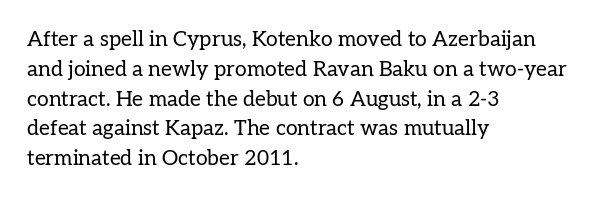
Q: Is the text bold? A: No.
Q: Is the text italic (slanted)? A: No, it is upright.
Q: Is the text underlined? A: No.
Q: How is the paragraph aligned? A: Left-aligned.
Q: Is the spacing between letters normal or unusually wide? A: Normal.
Q: Is the spacing between lines tight, normal or loose? A: Normal.
